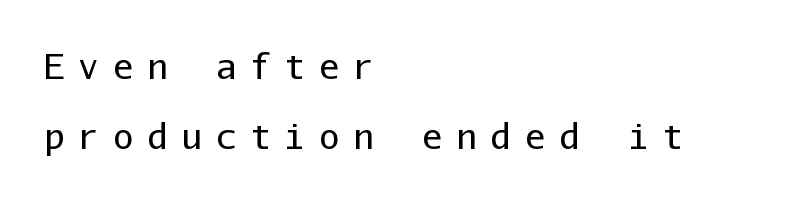
You could only call the tracking loose — the letters float apart. Typeset ragged right — the left edge is the straight one. This sample has the even, mechanical cadence of fixed-width lettering. Descenders hang freely into open space.
